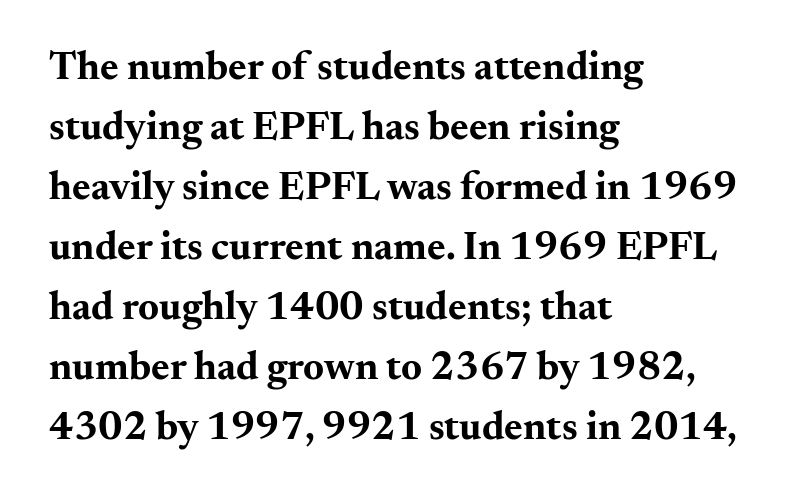
The image shows 40 px bold, wide serif type, upright; set left-aligned, normal line spacing (1.5x), normal letter spacing, not underlined; medium stroke contrast and a small x-height.
